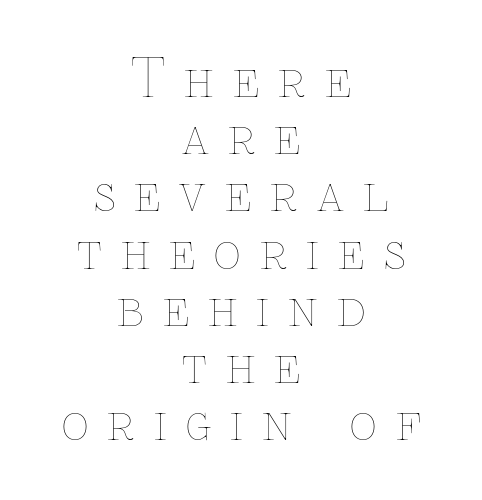
Looks like regular typesetting: each glyph gets only the width it needs. Italic? Not at all — the glyphs are vertical. Which margin do the lines hug? Neither — every line sits in the middle. The cut favours lightness, reaching ordinary text weight at its darkest. Characters follow at a spacing far wider than the type designer built in.
